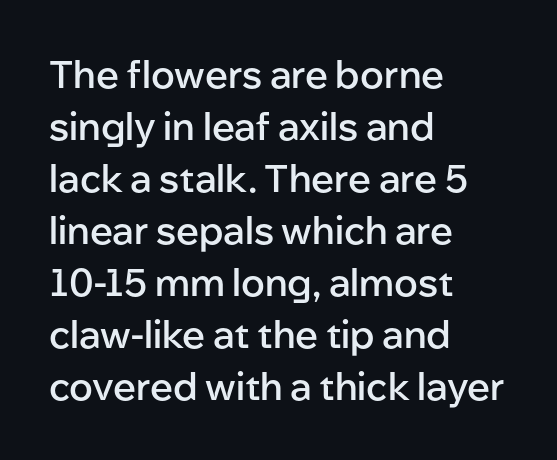
The specimen omits any rule beneath the text block's lines. Honestly, the letter spacing is just normal — you wouldn't notice it. Horizontal bands of white between lines are of average thickness. These lines are rendered in a variable-pitch font. The lettering stays uniformly vertical, giving the passage a roman look. The face used here is a sans, in the tradition of grotesques and geometrics.
